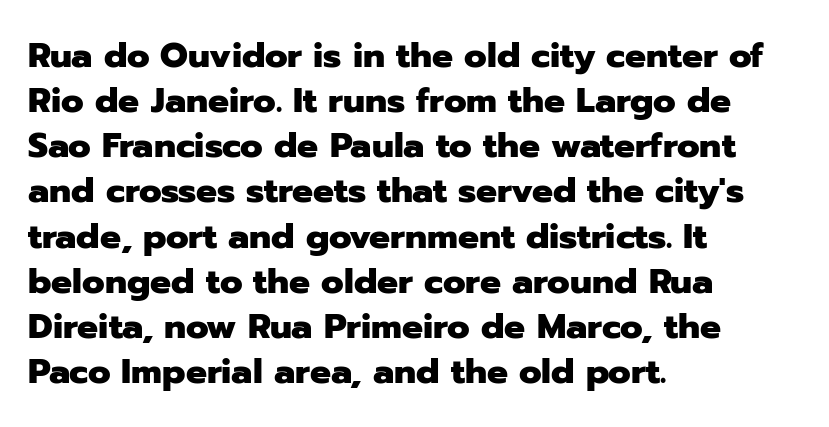
Q: Is the text bold? A: Yes.
Q: Is the text italic (slanted)? A: No, it is upright.
Q: Is the typeface a serif or a sans-serif typeface? A: Sans-serif.
Q: Is the text underlined? A: No.
Q: How is the paragraph aligned? A: Left-aligned.
Q: Is the spacing between letters normal or unusually wide? A: Normal.
Q: Is the spacing between lines tight, normal or loose? A: Normal.
Q: Width (condensed, normal, or wide)? A: Normal.
Q: Stroke contrast? A: Low.
Q: x-height? A: Medium.
Q: Monospaced? A: No.
